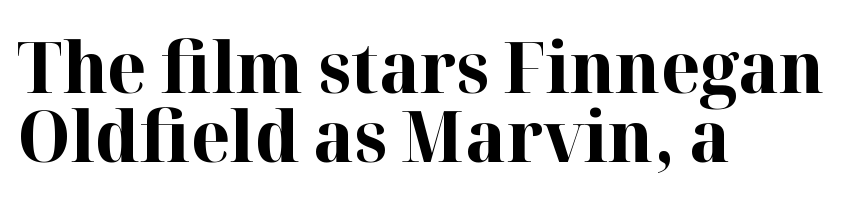
Q: Is the text bold? A: Yes.
Q: Is the text italic (slanted)? A: No, it is upright.
Q: Is the typeface a serif or a sans-serif typeface? A: Serif.
Q: Is the text underlined? A: No.
Q: How is the paragraph aligned? A: Left-aligned.
Q: Is the spacing between letters normal or unusually wide? A: Normal.
Q: Is the spacing between lines tight, normal or loose? A: Tight.
Q: Width (condensed, normal, or wide)? A: Normal.
Q: Stroke contrast? A: High.
Q: x-height? A: Medium.
Q: Monospaced? A: No.
